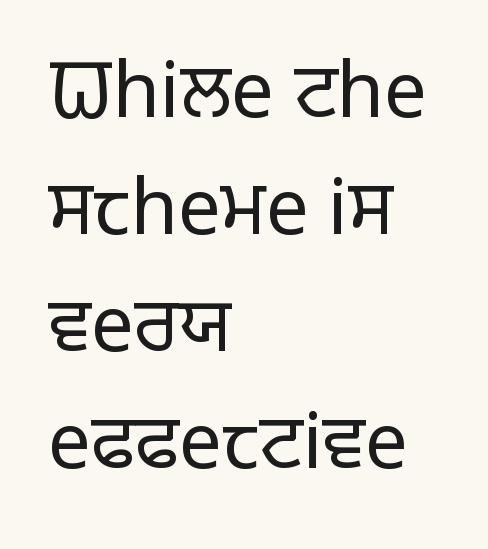
Q: Is the text bold? A: No.
Q: Is the text italic (slanted)? A: No, it is upright.
Q: Is the typeface a serif or a sans-serif typeface? A: Sans-serif.
Q: Is the text underlined? A: No.
Q: How is the paragraph aligned? A: Left-aligned.
Q: Is the spacing between letters normal or unusually wide? A: Normal.
Q: Is the spacing between lines tight, normal or loose? A: Normal.
Q: Width (condensed, normal, or wide)? A: Normal.
Q: Stroke contrast? A: Low.
Q: x-height? A: Medium.
Q: Monospaced? A: No.
